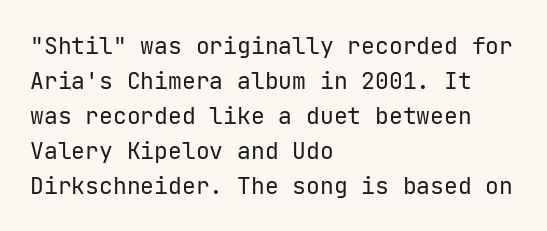
Weight: not bold — regular or lighter. The typesetter chose a ragged-right arrangement here. Each new line begins a customary step beneath the previous one. You could call the tracking neutral — neither tight nor loose. Only glyphs here, with clear space below each row. You can tell it's not italic because the verticals are truly vertical.
